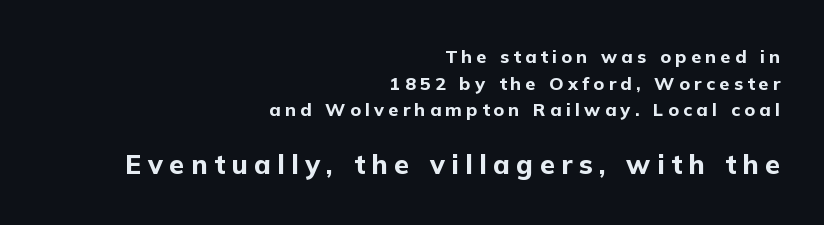
{"italic": "no", "bold": "yes", "underline": "no", "align": "right", "line_spacing": "normal", "line_spacing_ratio": 1.48, "letter_spacing": "wide", "letter_spacing_em": 0.24, "larger_block": "second", "size_ratio": 1.5, "glyph_px": 27}
